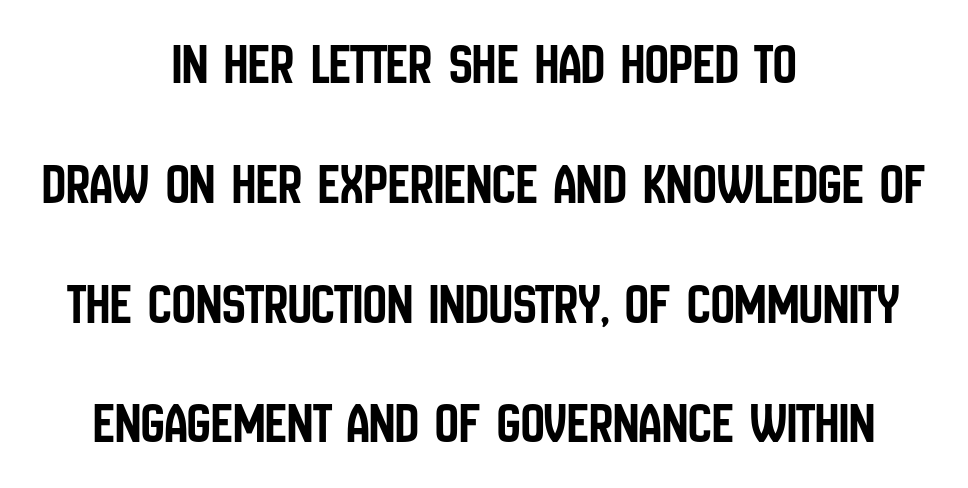
Q: Is the text italic (slanted)? A: No, it is upright.
Q: Is the typeface a serif or a sans-serif typeface? A: Sans-serif.
Q: Is the text underlined? A: No.
Q: How is the paragraph aligned? A: Centered.
Q: Is the spacing between letters normal or unusually wide? A: Normal.
Q: Is the spacing between lines tight, normal or loose? A: Loose.
Q: Width (condensed, normal, or wide)? A: Condensed.
Q: Stroke contrast? A: Low.
Q: x-height? A: Large.
Q: Monospaced? A: No.
